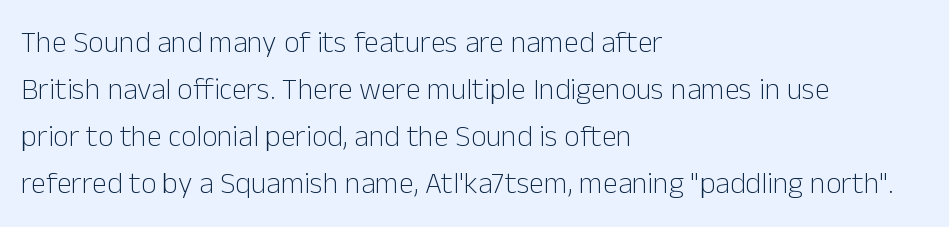
{"serif": "no", "italic": "no", "bold": "no", "weight": "light", "width": "normal", "stroke_contrast": "low", "x_height": "medium", "monospaced": "no", "underline": "no", "align": "left", "line_spacing": "normal", "line_spacing_ratio": 1.57, "letter_spacing": "normal", "letter_spacing_em": 0.0, "glyph_px": 30}
